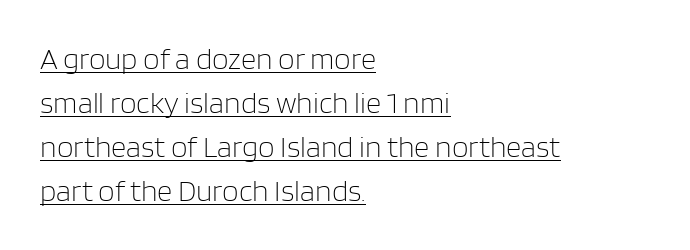
Q: Is the text bold? A: No.
Q: Is the text italic (slanted)? A: No, it is upright.
Q: Is the typeface a serif or a sans-serif typeface? A: Sans-serif.
Q: Is the text underlined? A: Yes.
Q: How is the paragraph aligned? A: Left-aligned.
Q: Is the spacing between letters normal or unusually wide? A: Normal.
Q: Is the spacing between lines tight, normal or loose? A: Normal.
Q: Width (condensed, normal, or wide)? A: Normal.
Q: Stroke contrast? A: Low.
Q: x-height? A: Large.
Q: Monospaced? A: No.
